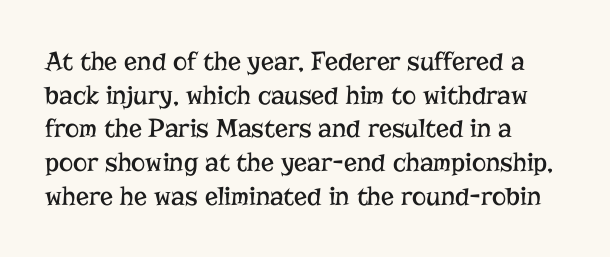
Q: Is the text bold? A: No.
Q: Is the text italic (slanted)? A: No, it is upright.
Q: Is the text underlined? A: No.
Q: How is the paragraph aligned? A: Left-aligned.
Q: Is the spacing between letters normal or unusually wide? A: Normal.
Q: Is the spacing between lines tight, normal or loose? A: Normal.
